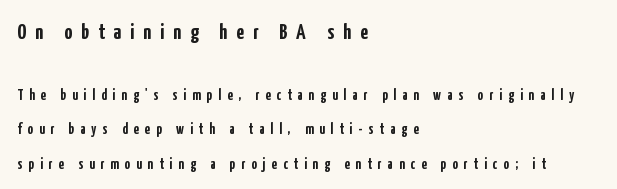
The image shows 22 px bold type, upright; set left-aligned, loose line spacing (2.29x), unusually wide letter spacing (+0.41 em), not underlined; the first (top) block is 1.47x larger.
